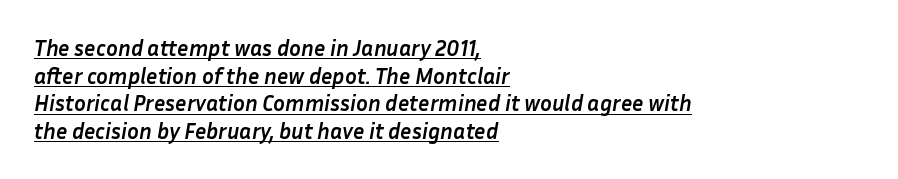
Q: Is the text bold? A: Yes.
Q: Is the text italic (slanted)? A: Yes, it leans right by about 10 degrees.
Q: Is the text underlined? A: Yes.
Q: How is the paragraph aligned? A: Left-aligned.
Q: Is the spacing between letters normal or unusually wide? A: Normal.
Q: Is the spacing between lines tight, normal or loose? A: Normal.
